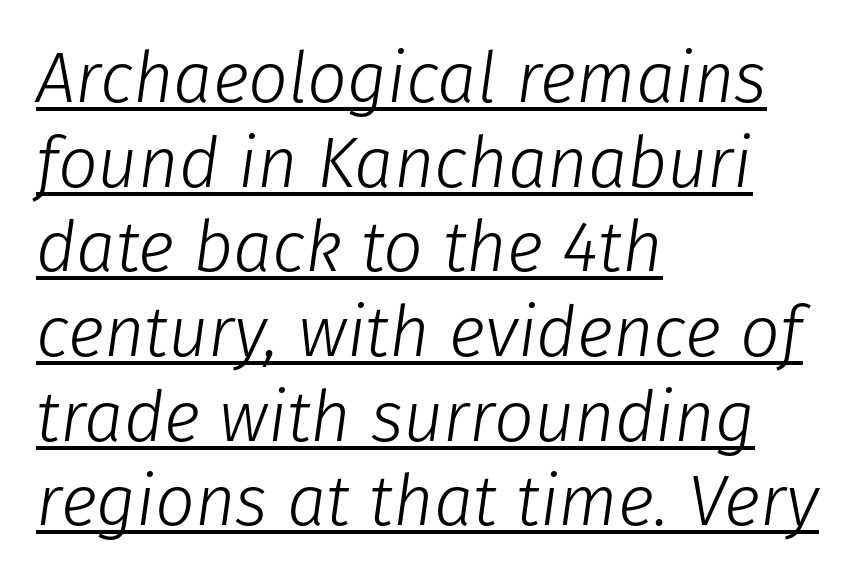
The image shows 70 px light type, italic (leaning right); set left-aligned, line spacing 1.21x, normal letter spacing, underlined; low stroke contrast and a medium x-height.
